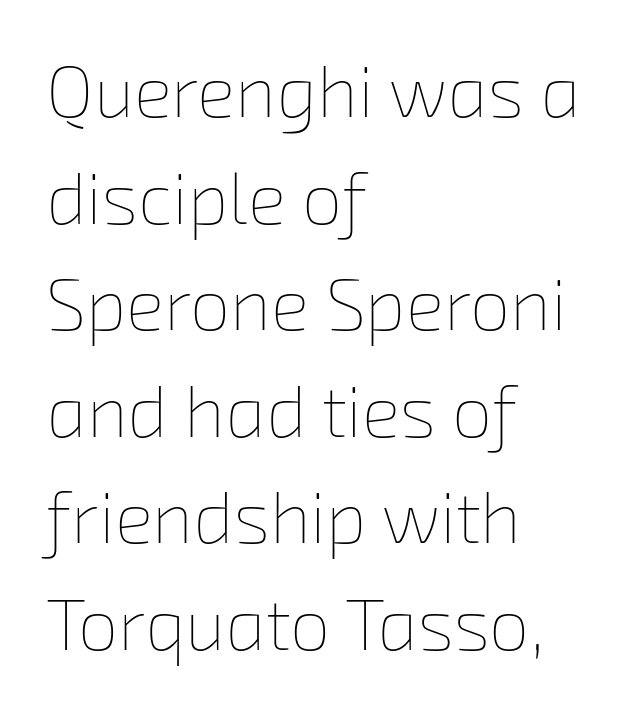
The image shows 72 px thin type; set left-aligned, normal line spacing (1.48x), normal letter spacing, not underlined; low stroke contrast and a medium x-height.
